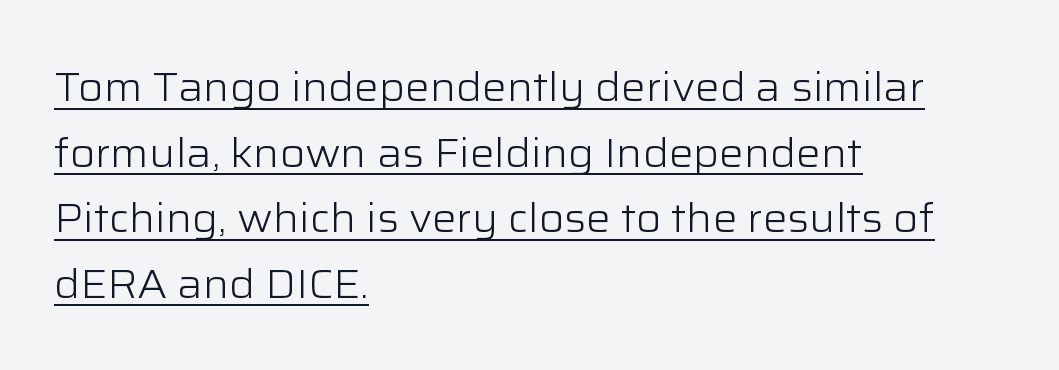
{"serif": "no", "italic": "no", "bold": "no", "weight": "light", "width": "normal", "stroke_contrast": "low", "x_height": "medium", "monospaced": "no", "underline": "yes", "align": "left", "line_spacing": "normal", "line_spacing_ratio": 1.6, "letter_spacing": "normal", "letter_spacing_em": 0.0, "glyph_px": 41}
